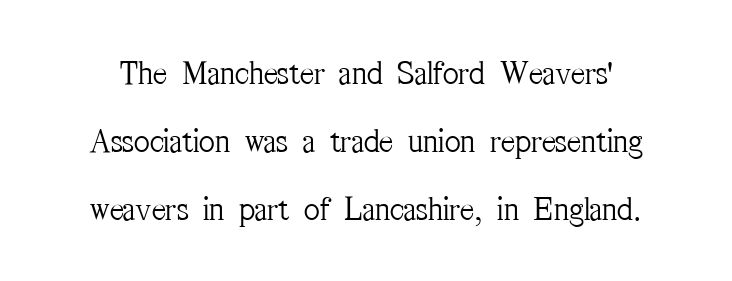
Q: Is the text bold? A: No.
Q: Is the text italic (slanted)? A: No, it is upright.
Q: Is the typeface a serif or a sans-serif typeface? A: Serif.
Q: Is the text underlined? A: No.
Q: Is the spacing between letters normal or unusually wide? A: Normal.
Q: Is the spacing between lines tight, normal or loose? A: Loose.
Q: Width (condensed, normal, or wide)? A: Condensed.
Q: Stroke contrast? A: Medium.
Q: x-height? A: Medium.
Q: Monospaced? A: No.
